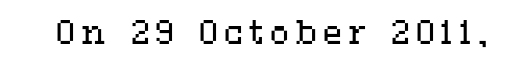
The image shows 31 px regular-weight, wide type, upright; set unusually wide letter spacing (+0.2 em), not underlined; medium stroke contrast and a medium x-height.
